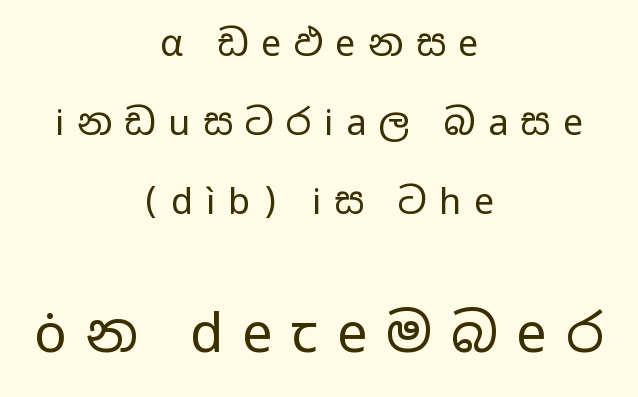
Q: Is the text bold? A: No.
Q: Is the text italic (slanted)? A: No, it is upright.
Q: Is the typeface a serif or a sans-serif typeface? A: Sans-serif.
Q: Is the text underlined? A: No.
Q: How is the paragraph aligned? A: Centered.
Q: Is the spacing between letters normal or unusually wide? A: Unusually wide.
Q: Is the spacing between lines tight, normal or loose? A: Loose.
Q: Which block of text is set in a larger size, the first (top) or the second (bottom)? A: The second (bottom) one.
Q: Width (condensed, normal, or wide)? A: Wide.
Q: Stroke contrast? A: Low.
Q: x-height? A: Medium.
Q: Monospaced? A: No.
